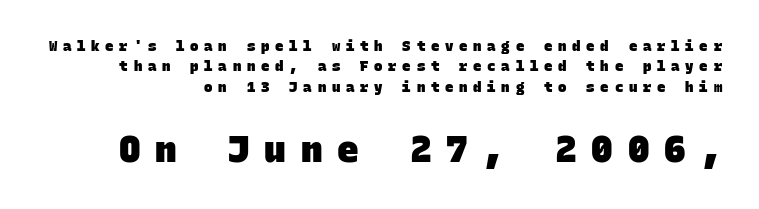
The image shows 36 px heavy sans-serif type, monospaced; set right-aligned, normal line spacing (1.46x), unusually wide letter spacing (+0.41 em), not underlined; the second (bottom) block is 2.57x larger; low stroke contrast and a large x-height.
